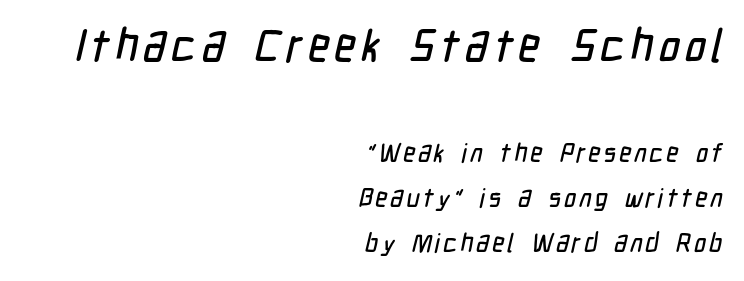
{"serif": "no", "width": "condensed", "stroke_contrast": "low", "x_height": "medium", "monospaced": "no", "underline": "no", "align": "right", "line_spacing_ratio": 1.74, "larger_block": "first", "size_ratio": 1.77, "glyph_px": 46}
